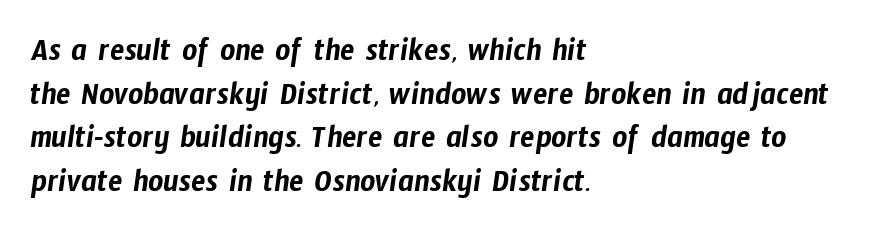
The lines sit at an ordinary, default distance from one another. All the whitespace from short lines collects on the right. You could not count columns in this text — the font is proportionally spaced. These lines are composed in type without serifs.
